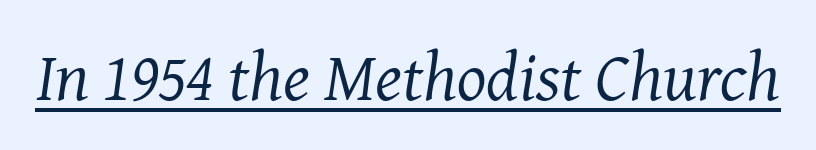
The image shows 69 px regular-weight serif type, italic (leaning right); set normal letter spacing, underlined; medium stroke contrast and a medium x-height.
